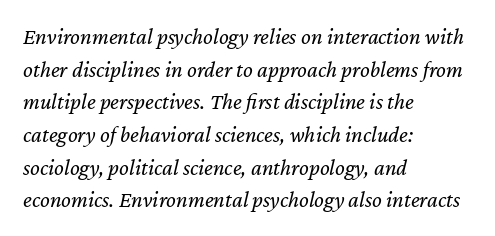
{"italic": "yes", "lean": "right", "slant_degrees": 12, "bold": "no", "underline": "no", "align": "left", "line_spacing": "normal", "line_spacing_ratio": 1.42, "letter_spacing": "normal", "letter_spacing_em": 0.0, "glyph_px": 23}
